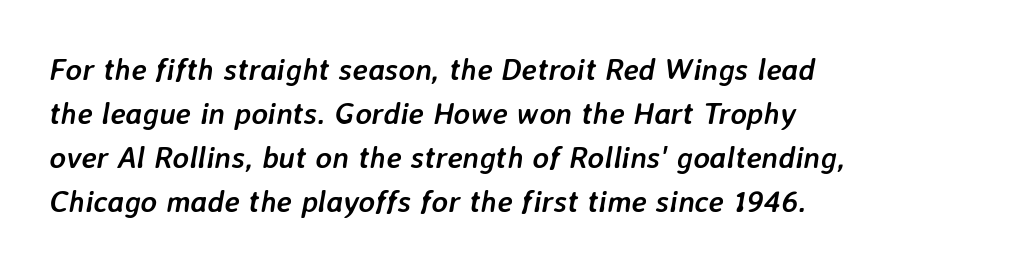
{"italic": "yes", "lean": "right", "slant_degrees": 7, "bold": "yes", "weight": "semibold", "width": "normal", "stroke_contrast": "low", "x_height": "medium", "monospaced": "no", "underline": "no", "align": "left", "line_spacing": "normal", "line_spacing_ratio": 1.42, "letter_spacing": "normal", "letter_spacing_em": 0.0, "glyph_px": 31}
